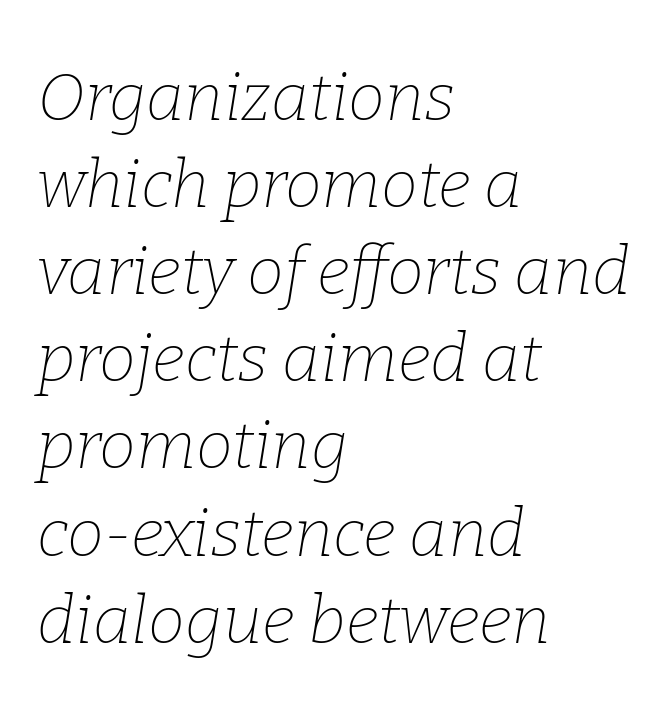
Q: Is the text bold? A: No.
Q: Is the text italic (slanted)? A: Yes, it leans right by about 9 degrees.
Q: Is the typeface a serif or a sans-serif typeface? A: Serif.
Q: Is the text underlined? A: No.
Q: How is the paragraph aligned? A: Left-aligned.
Q: Is the spacing between letters normal or unusually wide? A: Normal.
Q: Is the spacing between lines tight, normal or loose? A: Normal.
Q: Width (condensed, normal, or wide)? A: Normal.
Q: Stroke contrast? A: Low.
Q: x-height? A: Medium.
Q: Monospaced? A: No.
